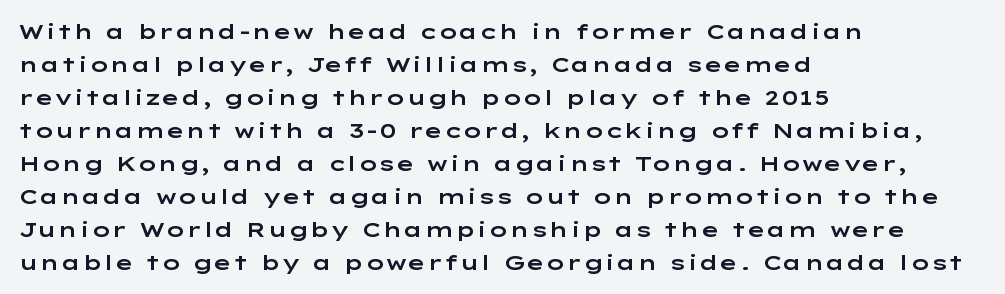
The image shows 21 px text type, upright; set left-aligned, normal line spacing (1.57x), normal letter spacing, not underlined.
